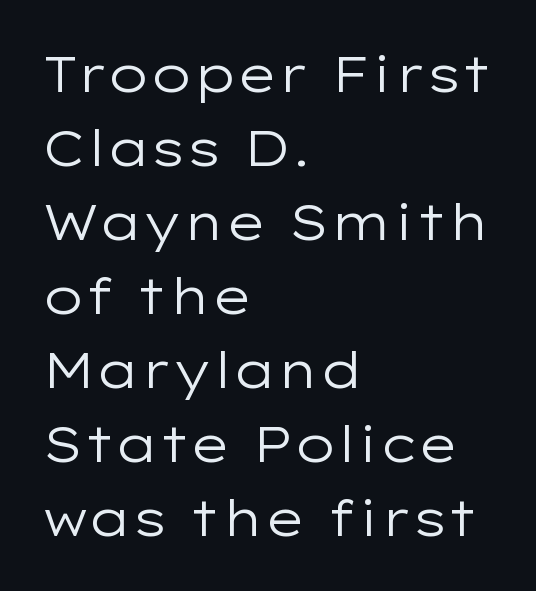
The image shows 50 px regular-weight, wide sans-serif type, upright; set left-aligned, normal line spacing (1.48x), normal letter spacing, not underlined; low stroke contrast and a medium x-height.
